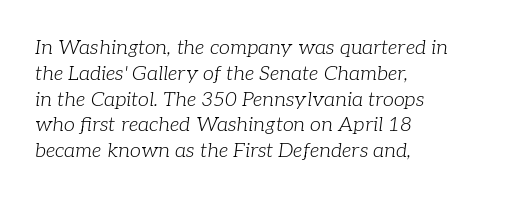
{"italic": "yes", "lean": "right", "slant_degrees": 7, "bold": "no", "underline": "no", "align": "left", "line_spacing": "normal", "line_spacing_ratio": 1.29, "letter_spacing": "normal", "letter_spacing_em": 0.0, "glyph_px": 20}
